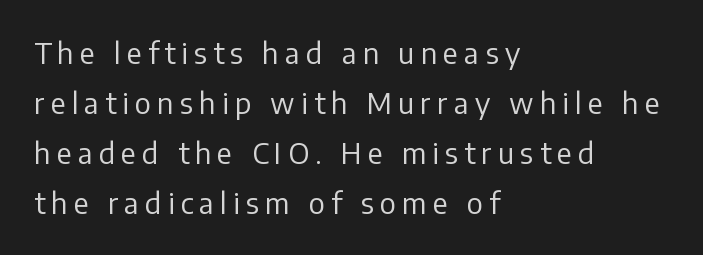
The line texture is sparse and dotted thanks to wide tracking. The words here are not underlined. Nothing sits at the stroke ends, so this counts as sans-serif. Looks like regular typesetting: each glyph gets only the width it needs. Left-aligned paragraph, ragged on the right. The lettering stays uniformly vertical, giving the passage a roman look.
